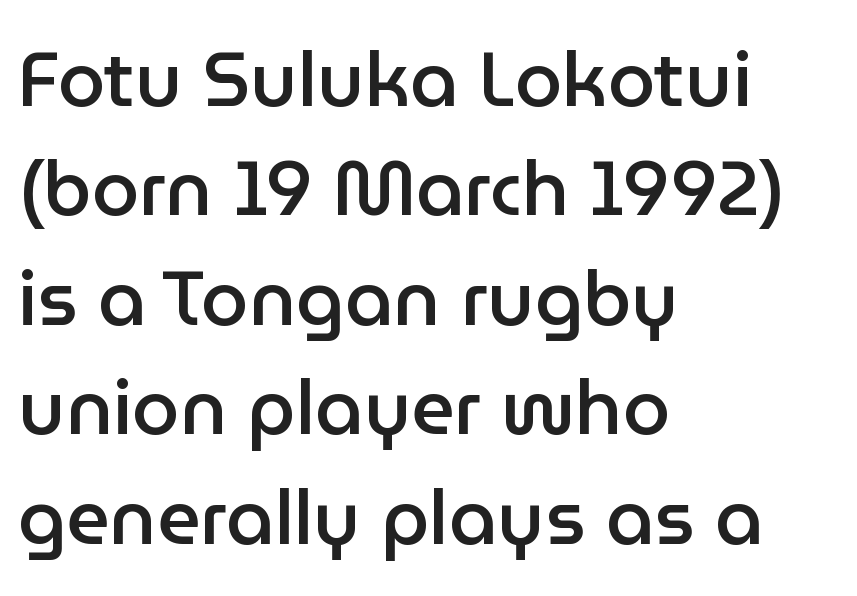
Q: Is the text bold? A: Semi-bold.
Q: Is the text italic (slanted)? A: No, it is upright.
Q: Is the typeface a serif or a sans-serif typeface? A: Sans-serif.
Q: Is the text underlined? A: No.
Q: How is the paragraph aligned? A: Left-aligned.
Q: Is the spacing between letters normal or unusually wide? A: Normal.
Q: Is the spacing between lines tight, normal or loose? A: Normal.
Q: Width (condensed, normal, or wide)? A: Normal.
Q: Stroke contrast? A: Low.
Q: x-height? A: Medium.
Q: Monospaced? A: No.
